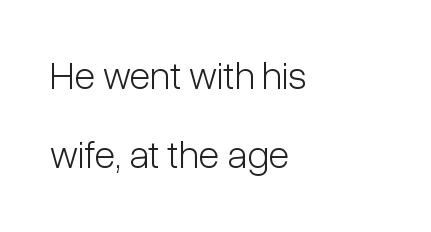
{"serif": "no", "italic": "no", "bold": "no", "weight": "light", "width": "condensed", "stroke_contrast": "low", "x_height": "medium", "monospaced": "no", "underline": "no", "align": "left", "line_spacing": "loose", "line_spacing_ratio": 2.02, "letter_spacing": "normal", "letter_spacing_em": 0.0, "glyph_px": 39}
